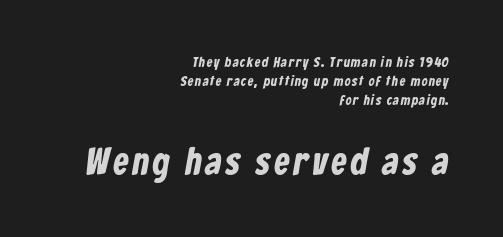
{"serif": "no", "width": "condensed", "stroke_contrast": "low", "x_height": "medium", "monospaced": "no", "underline": "no", "align": "right", "line_spacing": "normal", "line_spacing_ratio": 1.35, "larger_block": "second", "size_ratio": 2.71, "glyph_px": 38}
